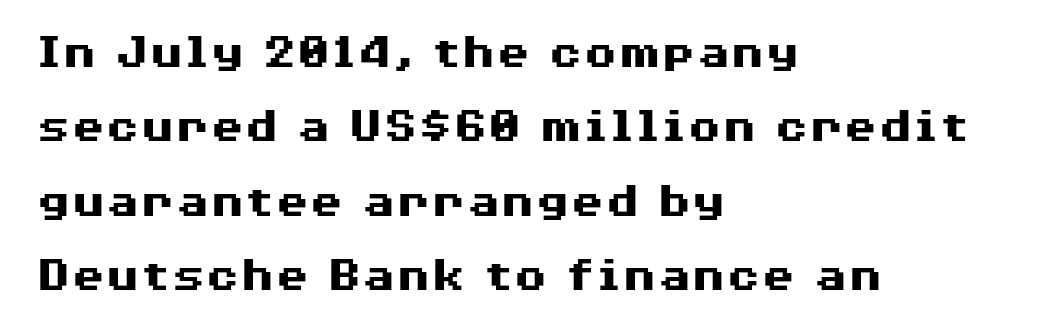
Caption: multi-line text, flush left, ragged right. Has an underline been added? It has not. Summary of weight: heavy, a full bold. This rendering employs a face without finishing strokes, i.e., a sans-serif. The line-height multiplier appears to be the usual default. Characters remain perfectly vertical along every line.
